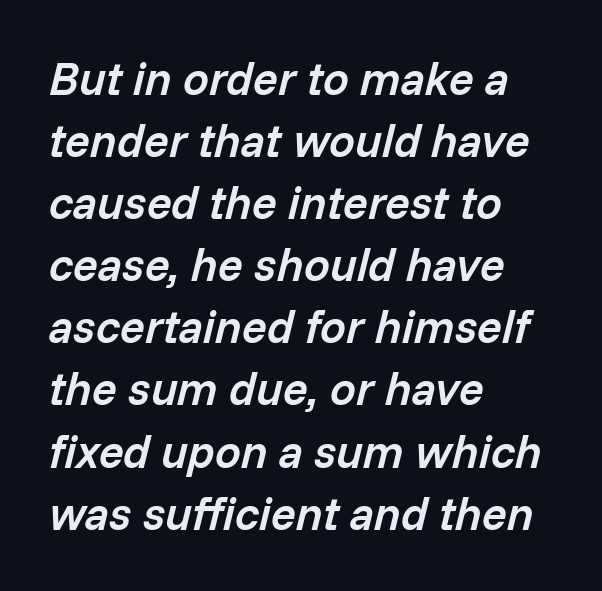
{"italic": "yes", "lean": "right", "slant_degrees": 14, "bold": "semi", "weight": "semibold", "width": "normal", "stroke_contrast": "low", "x_height": "medium", "monospaced": "no", "underline": "no", "align": "left", "line_spacing": "normal", "line_spacing_ratio": 1.35, "letter_spacing": "normal", "letter_spacing_em": 0.0, "glyph_px": 46}
